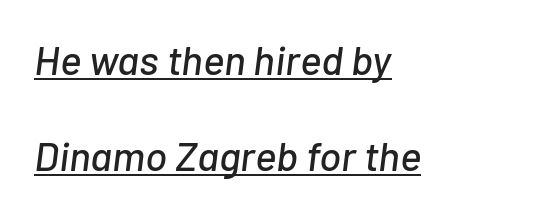
{"italic": "yes", "lean": "right", "slant_degrees": 7, "width": "normal", "stroke_contrast": "low", "x_height": "medium", "monospaced": "no", "underline": "yes", "align": "left", "line_spacing": "loose", "line_spacing_ratio": 2.34, "letter_spacing": "normal", "letter_spacing_em": 0.0, "glyph_px": 41}
